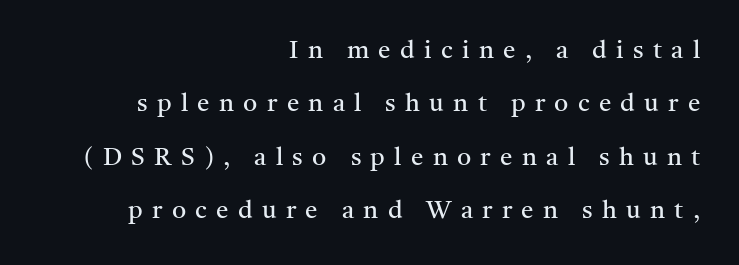
The image shows 25 px text type, upright; set right-aligned, loose line spacing (2.14x), unusually wide letter spacing (+0.37 em), not underlined.
